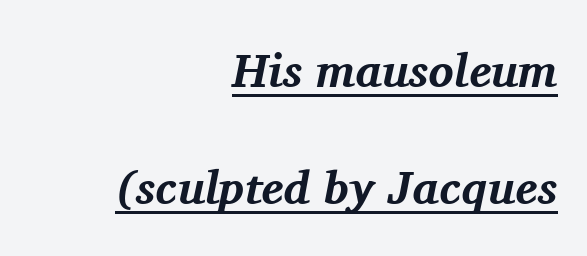
The image shows 47 px bold serif type, italic (leaning right); set right-aligned, loose line spacing (2.49x), normal letter spacing, underlined; medium stroke contrast and a medium x-height.
